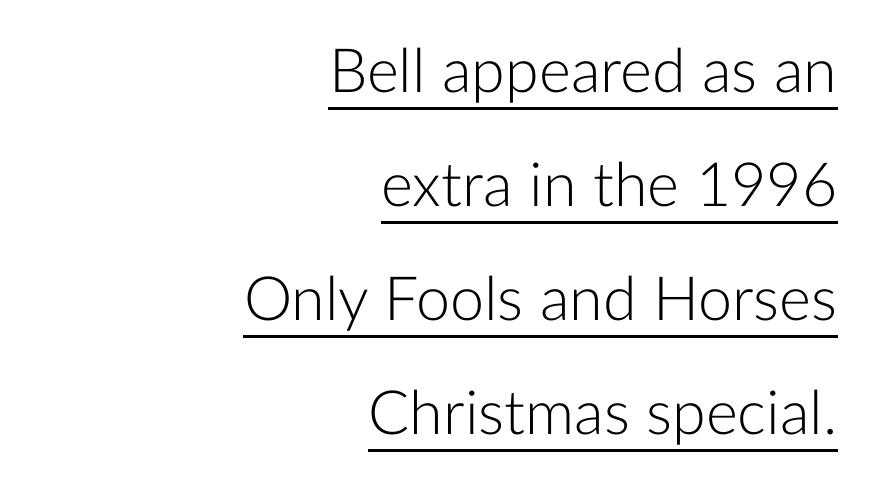
{"serif": "no", "italic": "no", "bold": "no", "weight": "light", "width": "normal", "stroke_contrast": "low", "x_height": "medium", "monospaced": "no", "underline": "yes", "align": "right", "line_spacing_ratio": 1.87, "letter_spacing": "normal", "letter_spacing_em": 0.0, "glyph_px": 61}
